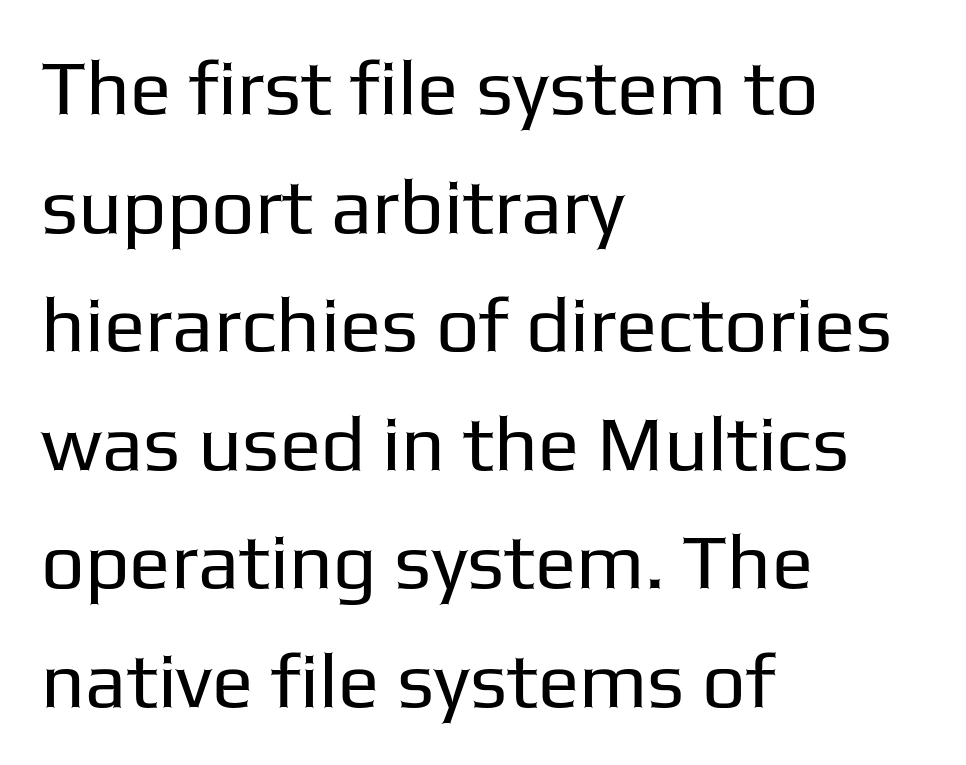
{"serif": "no", "italic": "no", "bold": "no", "weight": "regular", "width": "normal", "stroke_contrast": "low", "x_height": "medium", "monospaced": "no", "underline": "no", "align": "left", "line_spacing": "normal", "line_spacing_ratio": 1.54, "letter_spacing": "normal", "letter_spacing_em": 0.0, "glyph_px": 77}
